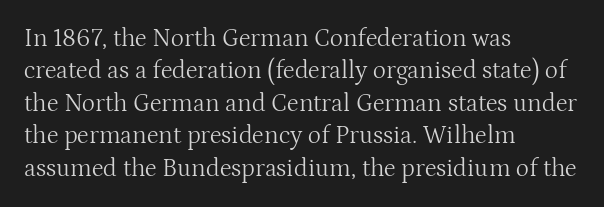
{"italic": "no", "bold": "no", "underline": "no", "align": "left", "line_spacing": "normal", "line_spacing_ratio": 1.3, "letter_spacing": "normal", "letter_spacing_em": 0.0, "glyph_px": 25}
